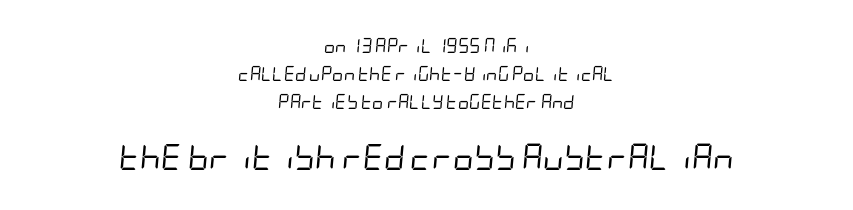
The image shows 26 px text type, italic (leaning right); set centered, loose line spacing (2.01x), normal letter spacing, not underlined; the second (bottom) block is 1.86x larger.
